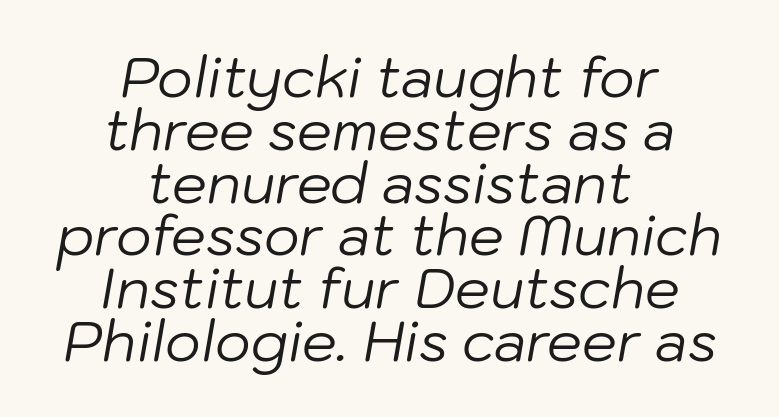
The image shows 55 px regular-weight type, italic (leaning right); set centered, tight line spacing (0.96x), normal letter spacing, not underlined; low stroke contrast and a medium x-height.
